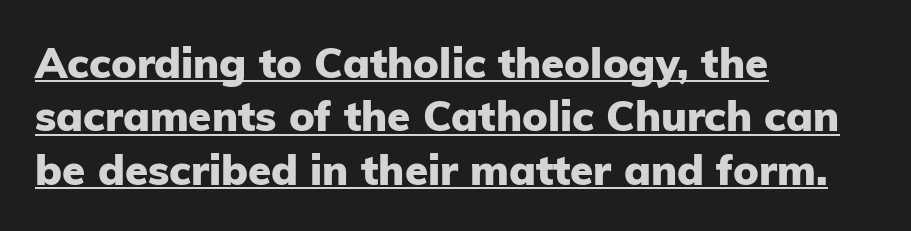
The image shows 42 px heavy sans-serif type, upright; set left-aligned, normal line spacing (1.27x), normal letter spacing, underlined; low stroke contrast and a medium x-height.
